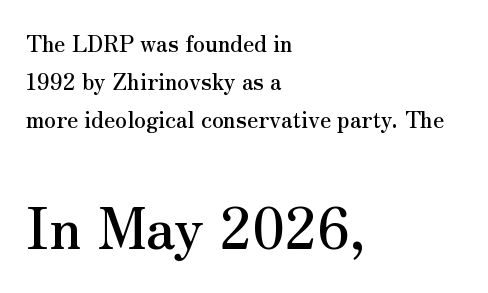
{"serif": "yes", "italic": "no", "width": "normal", "stroke_contrast": "medium", "x_height": "small", "monospaced": "no", "underline": "no", "align": "left", "line_spacing_ratio": 1.72, "letter_spacing": "normal", "letter_spacing_em": 0.0, "larger_block": "second", "size_ratio": 2.55, "glyph_px": 56}
